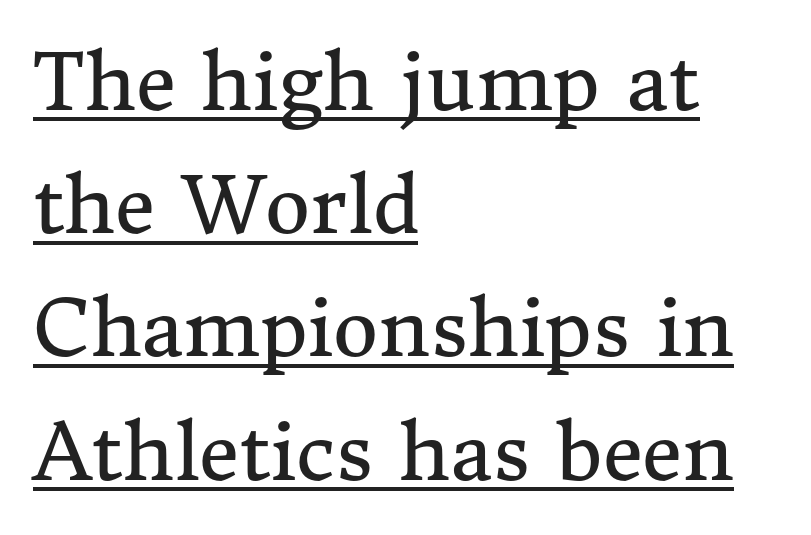
Characters follow at the spacing the type designer built in. No heavy texture on the line: the type isn't bold. Emphasis is given by a line drawn under the lettering. The text was rendered using a seriffed face with decorative stroke endings.
